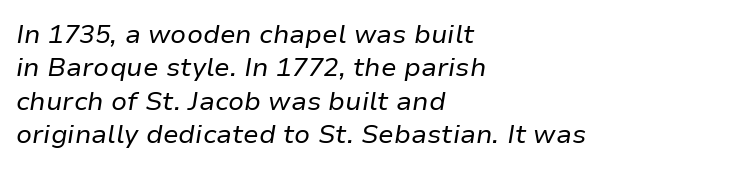
Q: Is the text bold? A: No.
Q: Is the text italic (slanted)? A: Yes, it leans right by about 9 degrees.
Q: Is the text underlined? A: No.
Q: How is the paragraph aligned? A: Left-aligned.
Q: Is the spacing between letters normal or unusually wide? A: Normal.
Q: Is the spacing between lines tight, normal or loose? A: Normal.
